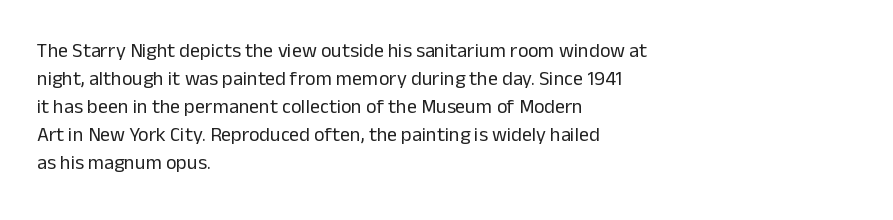
A roman cut, with each character standing at attention. Compared with a centered layout, this one pins lines to the left instead. Evenly set lines give the paragraph a standard silhouette. Heft: none added — not bold. The baseline area is clear.
